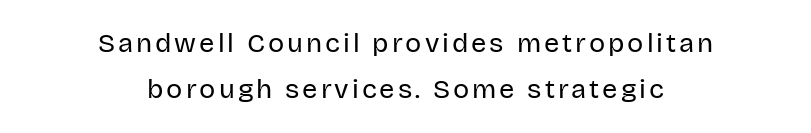
Quick note: not italic, upright. Is the type heavy? It reads as light-to-regular instead. Horizontally, the lines are justified to the midpoint only. No word sits above an underline.
